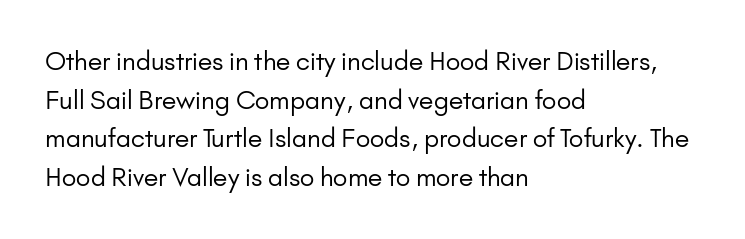
Notice how descenders clear the ascenders below comfortably — that's standard leading. Posture: vertical. Letter spacing: default. This rendering uses left alignment, leaving the right contour irregular.
